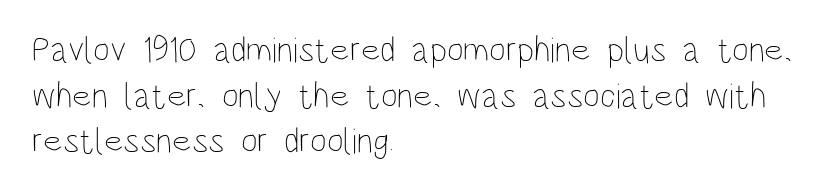
{"italic": "no", "bold": "no", "weight": "thin", "width": "condensed", "stroke_contrast": "low", "x_height": "large", "monospaced": "no", "underline": "no", "align": "left", "line_spacing": "normal", "line_spacing_ratio": 1.27, "letter_spacing": "normal", "letter_spacing_em": 0.0, "glyph_px": 36}
